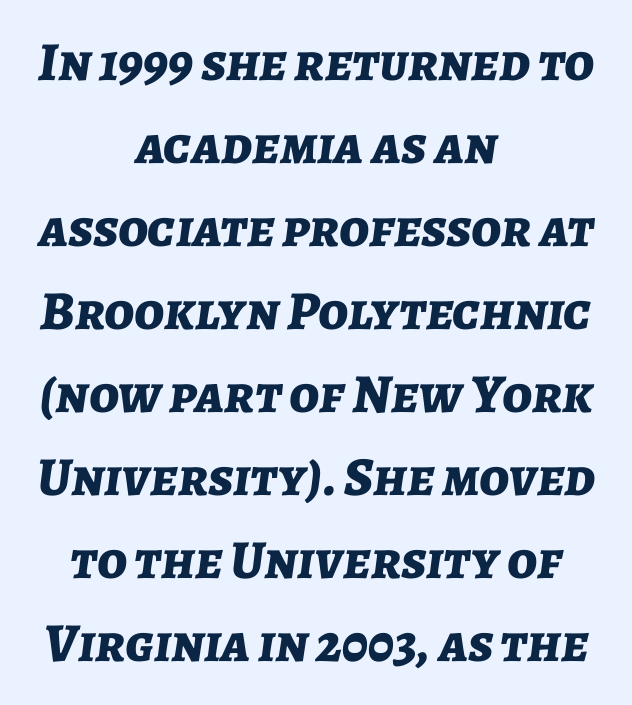
{"italic": "yes", "lean": "right", "slant_degrees": 7, "bold": "yes", "weight": "bold", "width": "normal", "stroke_contrast": "low", "x_height": "medium", "monospaced": "no", "underline": "no", "align": "center", "line_spacing": "normal", "line_spacing_ratio": 1.51, "letter_spacing": "normal", "letter_spacing_em": 0.0, "glyph_px": 55}
